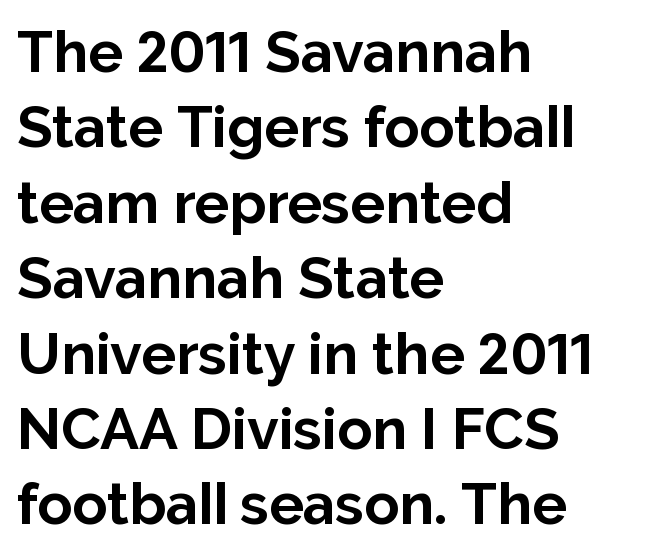
The image shows 58 px bold sans-serif type, upright; set left-aligned, normal line spacing (1.3x), normal letter spacing, not underlined; low stroke contrast and a medium x-height.
